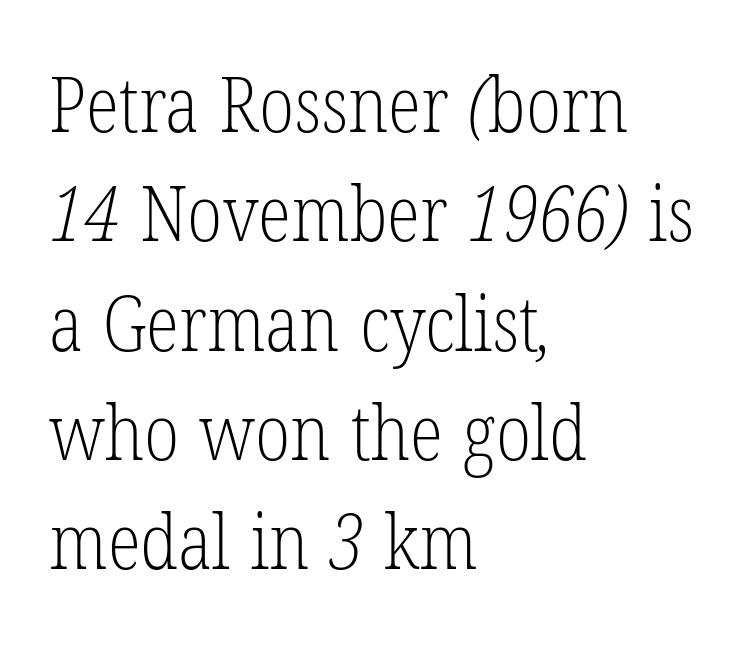
Q: Is the text bold? A: No.
Q: Is the typeface a serif or a sans-serif typeface? A: Serif.
Q: Is the text underlined? A: No.
Q: How is the paragraph aligned? A: Left-aligned.
Q: Is the spacing between letters normal or unusually wide? A: Normal.
Q: Is the spacing between lines tight, normal or loose? A: Normal.
Q: Width (condensed, normal, or wide)? A: Condensed.
Q: Stroke contrast? A: Low.
Q: x-height? A: Medium.
Q: Monospaced? A: No.
